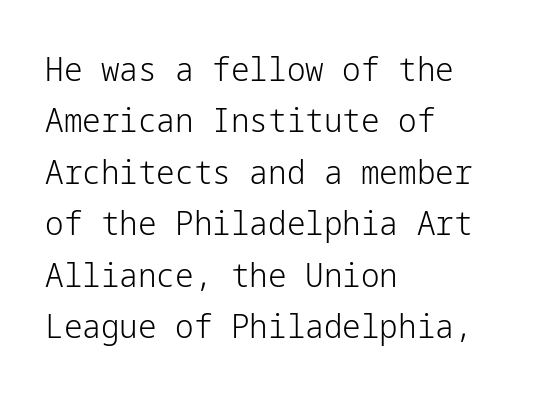
{"serif": "no", "italic": "no", "bold": "no", "weight": "light", "width": "normal", "stroke_contrast": "low", "x_height": "medium", "underline": "no", "align": "left", "line_spacing": "normal", "line_spacing_ratio": 1.56, "letter_spacing": "normal", "letter_spacing_em": 0.0, "glyph_px": 33}
